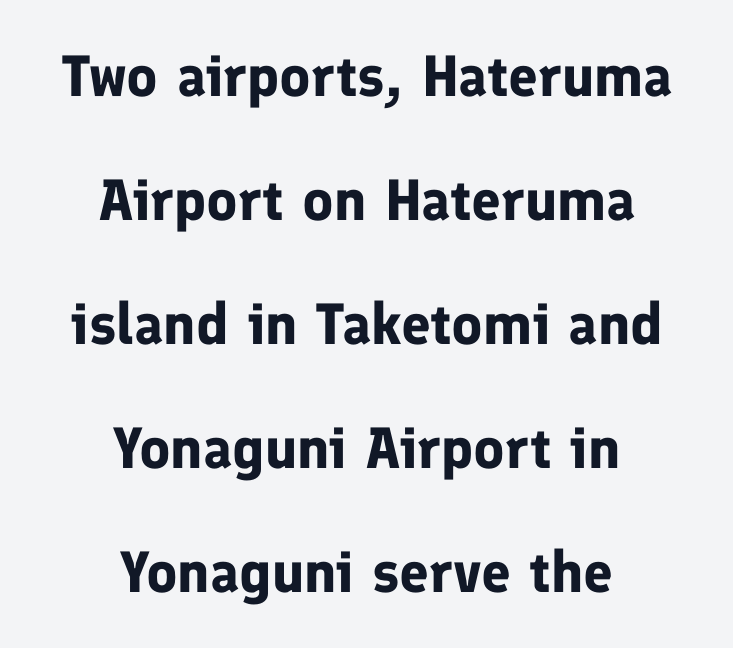
Here the glyphs are tracked normally, forming tight word shapes. Character widths vary here, with narrow letters taking less room than wide ones. Vertical spacing — loose. The letters are bold, with thick, heavy strokes. Rendered with straight, roman letterforms.
